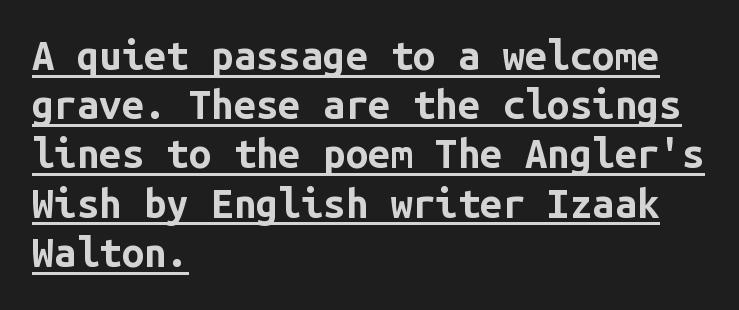
The image shows 40 px bold sans-serif type, upright, monospaced; set left-aligned, line spacing 1.23x, normal letter spacing, underlined; low stroke contrast and a medium x-height.
